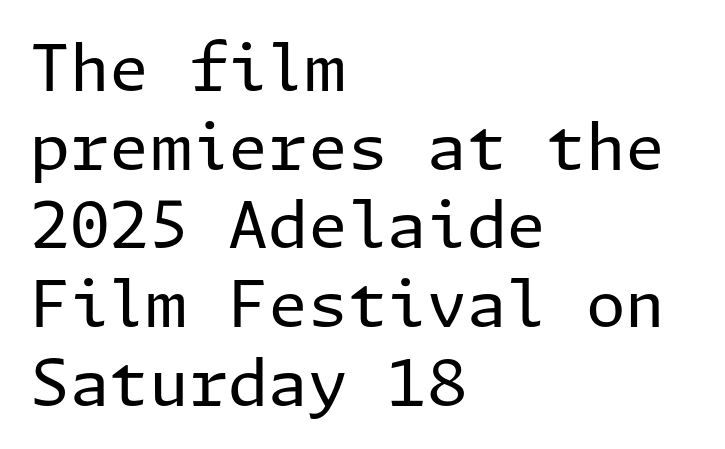
No feet cap the strokes, marking this as sans-serif type. The lines are quadded left. The weight would be labelled regular, book, light, or lighter still. Does extra space separate the letters? No, they use regular spacing. Quick note: underline off.
